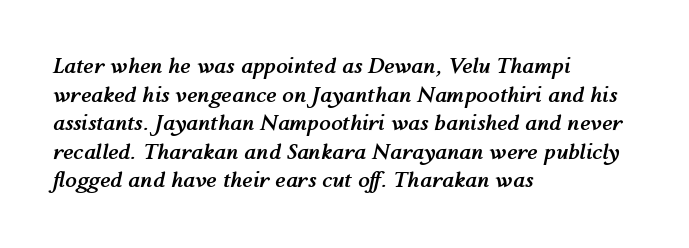
The lines sit at an ordinary, default distance from one another. The face used here has a pronounced slope to its letters. The rendering uses a bold face; every stroke is thick and dark. Descender tails drop into unmarked territory.
